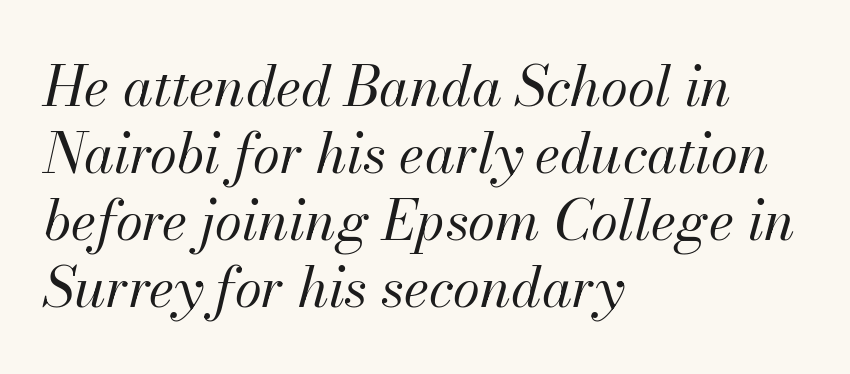
{"italic": "yes", "lean": "right", "slant_degrees": 13, "bold": "no", "weight": "regular", "width": "normal", "stroke_contrast": "medium", "x_height": "small", "monospaced": "no", "underline": "no", "align": "left", "line_spacing_ratio": 1.22, "letter_spacing": "normal", "letter_spacing_em": 0.0, "glyph_px": 55}
